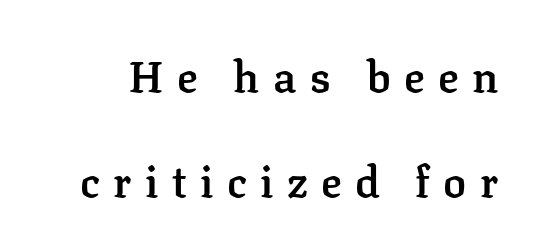
{"serif": "yes", "italic": "no", "bold": "semi", "weight": "semibold", "width": "normal", "stroke_contrast": "low", "x_height": "medium", "monospaced": "no", "underline": "no", "line_spacing": "loose", "line_spacing_ratio": 2.45, "letter_spacing": "wide", "letter_spacing_em": 0.31, "glyph_px": 43}
